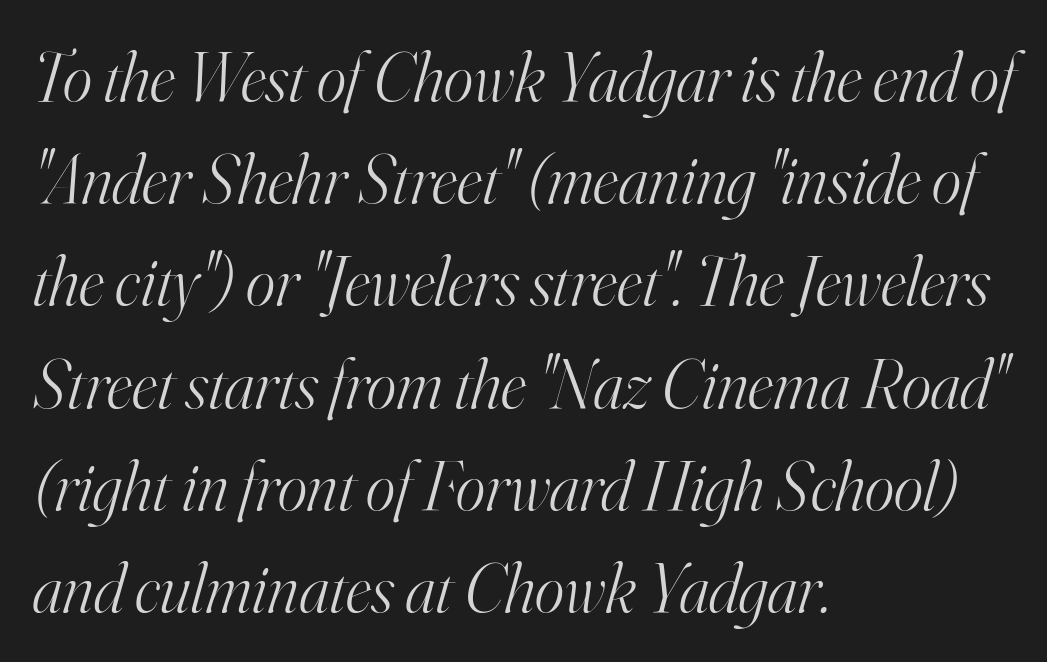
{"serif": "yes", "italic": "yes", "lean": "right", "slant_degrees": 16, "bold": "no", "weight": "light", "width": "normal", "stroke_contrast": "high", "x_height": "small", "monospaced": "no", "underline": "no", "align": "left", "line_spacing": "normal", "line_spacing_ratio": 1.46, "letter_spacing": "normal", "letter_spacing_em": 0.0, "glyph_px": 70}
